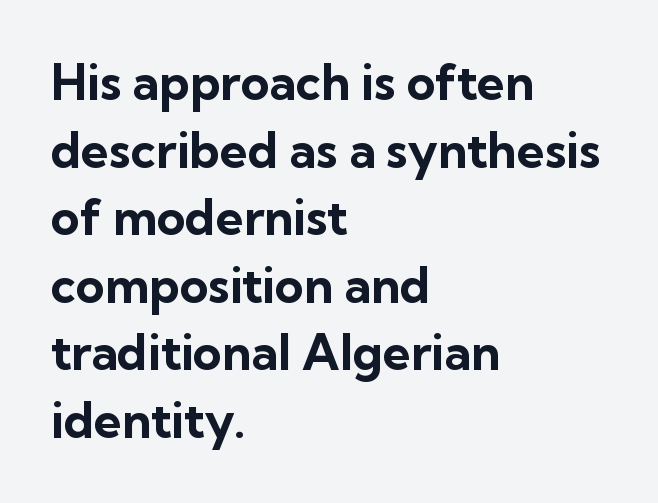
The image shows 49 px bold sans-serif type, upright; set left-aligned, normal line spacing (1.38x), normal letter spacing, not underlined; low stroke contrast and a medium x-height.
